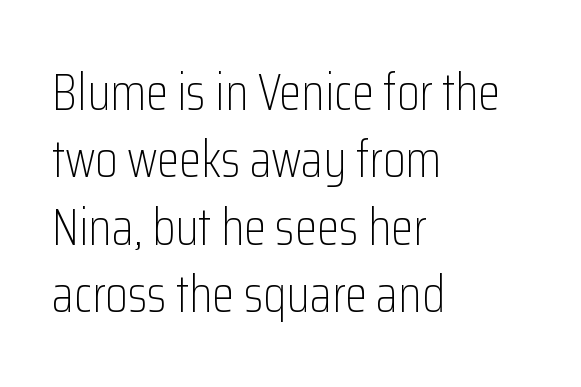
Q: Is the text bold? A: No.
Q: Is the text italic (slanted)? A: No, it is upright.
Q: Is the typeface a serif or a sans-serif typeface? A: Sans-serif.
Q: Is the text underlined? A: No.
Q: How is the paragraph aligned? A: Left-aligned.
Q: Is the spacing between letters normal or unusually wide? A: Normal.
Q: Is the spacing between lines tight, normal or loose? A: Normal.
Q: Width (condensed, normal, or wide)? A: Condensed.
Q: Stroke contrast? A: Low.
Q: x-height? A: Medium.
Q: Monospaced? A: No.
